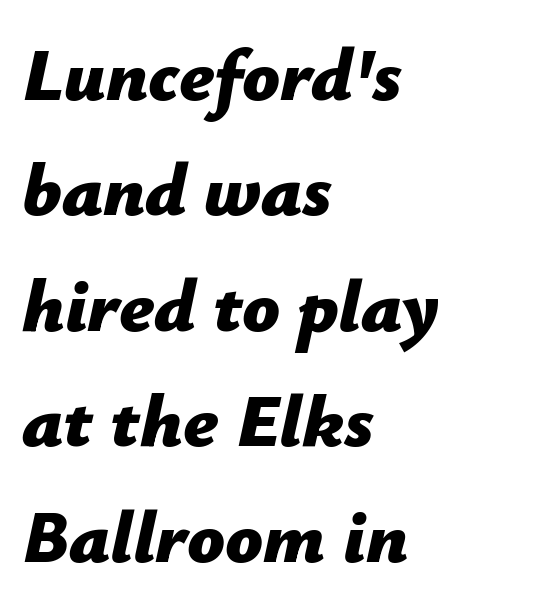
Q: Is the text bold? A: Yes.
Q: Is the text italic (slanted)? A: Yes, it leans right by about 12 degrees.
Q: Is the text underlined? A: No.
Q: How is the paragraph aligned? A: Left-aligned.
Q: Is the spacing between letters normal or unusually wide? A: Normal.
Q: Is the spacing between lines tight, normal or loose? A: Normal.
Q: Width (condensed, normal, or wide)? A: Normal.
Q: Stroke contrast? A: Low.
Q: x-height? A: Medium.
Q: Monospaced? A: No.
